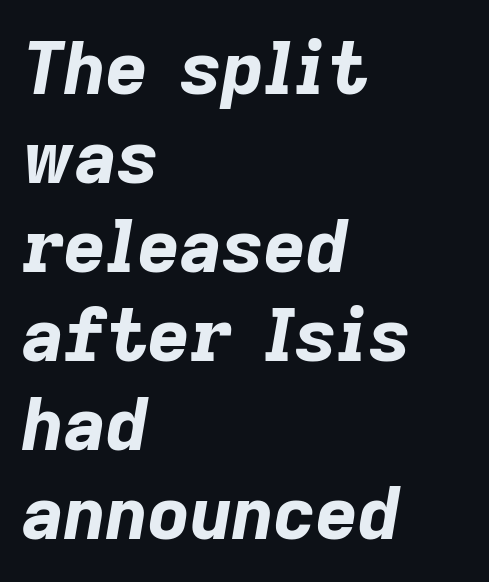
{"italic": "yes", "lean": "right", "slant_degrees": 9, "bold": "yes", "weight": "bold", "width": "normal", "stroke_contrast": "low", "x_height": "medium", "monospaced": "no", "underline": "no", "align": "left", "line_spacing_ratio": 1.22, "letter_spacing": "normal", "letter_spacing_em": 0.0, "glyph_px": 73}
